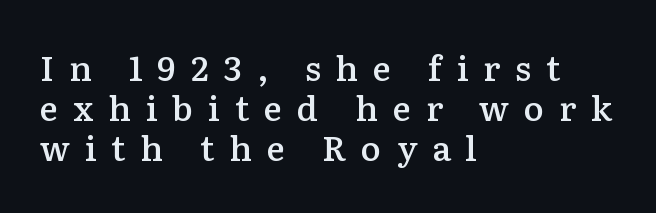
The image shows 34 px semibold serif type, upright; set left-aligned, line spacing 1.18x, unusually wide letter spacing (+0.44 em), not underlined; low stroke contrast and a medium x-height.
